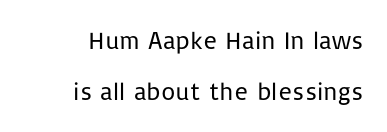
The image shows 25 px text type, upright; set loose line spacing (2.05x), normal letter spacing, not underlined.
